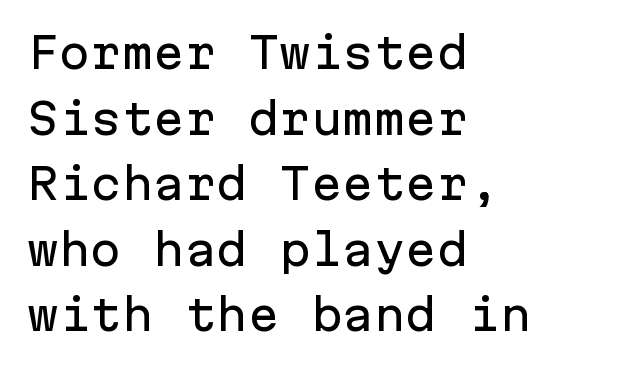
Q: Is the text italic (slanted)? A: No, it is upright.
Q: Is the typeface a serif or a sans-serif typeface? A: Sans-serif.
Q: Is the text underlined? A: No.
Q: How is the paragraph aligned? A: Left-aligned.
Q: Is the spacing between letters normal or unusually wide? A: Normal.
Q: Is the spacing between lines tight, normal or loose? A: Normal.
Q: Width (condensed, normal, or wide)? A: Normal.
Q: Stroke contrast? A: Low.
Q: x-height? A: Medium.
Q: Monospaced? A: Yes.
